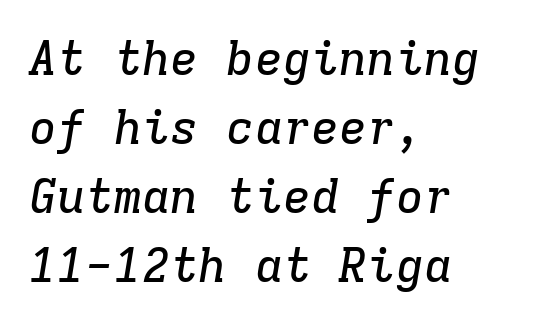
Q: Is the text italic (slanted)? A: Yes, it leans right by about 9 degrees.
Q: Is the typeface a serif or a sans-serif typeface? A: Serif.
Q: Is the text underlined? A: No.
Q: How is the paragraph aligned? A: Left-aligned.
Q: Is the spacing between letters normal or unusually wide? A: Normal.
Q: Is the spacing between lines tight, normal or loose? A: Normal.
Q: Width (condensed, normal, or wide)? A: Normal.
Q: Stroke contrast? A: Low.
Q: x-height? A: Medium.
Q: Monospaced? A: Yes.
